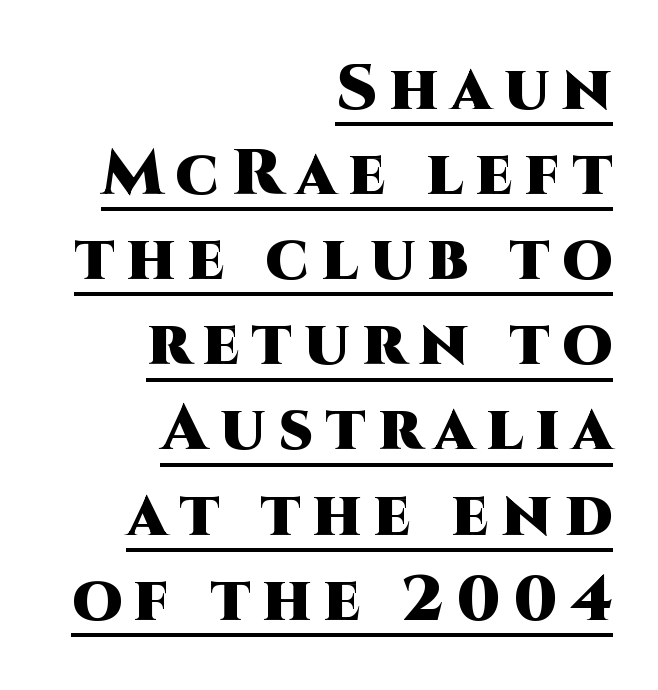
The image shows 64 px heavy sans-serif type, upright; set right-aligned, normal line spacing (1.33x), unusually wide letter spacing (+0.2 em), underlined; high stroke contrast and a large x-height.
